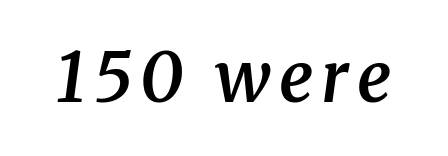
{"serif": "yes", "italic": "yes", "lean": "right", "slant_degrees": 8, "bold": "semi", "weight": "semibold", "width": "normal", "stroke_contrast": "medium", "x_height": "medium", "monospaced": "no", "underline": "no", "glyph_px": 68}
